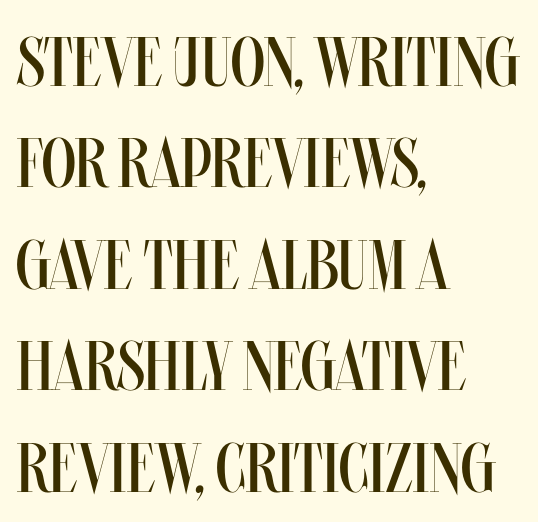
Q: Is the text bold? A: No.
Q: Is the text italic (slanted)? A: No, it is upright.
Q: Is the text underlined? A: No.
Q: How is the paragraph aligned? A: Left-aligned.
Q: Is the spacing between letters normal or unusually wide? A: Normal.
Q: Is the spacing between lines tight, normal or loose? A: Normal.
Q: Width (condensed, normal, or wide)? A: Condensed.
Q: Stroke contrast? A: Medium.
Q: x-height? A: Large.
Q: Monospaced? A: No.
